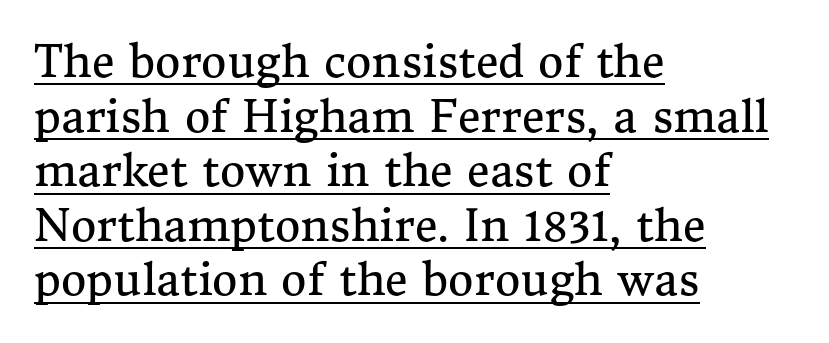
Q: Is the text bold? A: No.
Q: Is the text italic (slanted)? A: No, it is upright.
Q: Is the typeface a serif or a sans-serif typeface? A: Serif.
Q: Is the text underlined? A: Yes.
Q: How is the paragraph aligned? A: Left-aligned.
Q: Is the spacing between letters normal or unusually wide? A: Normal.
Q: Width (condensed, normal, or wide)? A: Normal.
Q: Stroke contrast? A: Medium.
Q: x-height? A: Medium.
Q: Monospaced? A: No.
